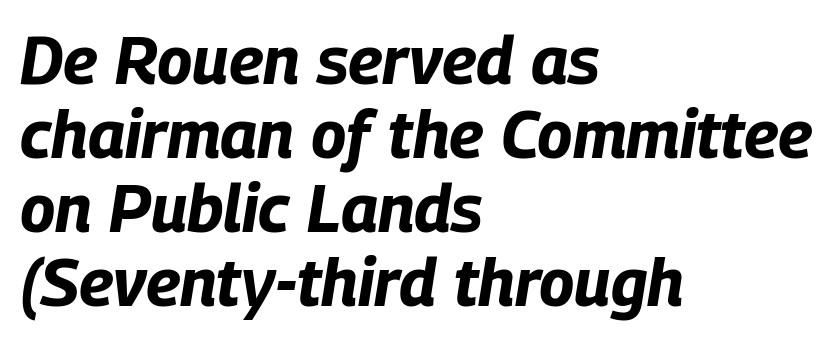
Q: Is the text bold? A: Yes.
Q: Is the text italic (slanted)? A: Yes, it leans right by about 9 degrees.
Q: Is the text underlined? A: No.
Q: How is the paragraph aligned? A: Left-aligned.
Q: Is the spacing between letters normal or unusually wide? A: Normal.
Q: Is the spacing between lines tight, normal or loose? A: Tight.
Q: Width (condensed, normal, or wide)? A: Condensed.
Q: Stroke contrast? A: Low.
Q: x-height? A: Large.
Q: Monospaced? A: No.
